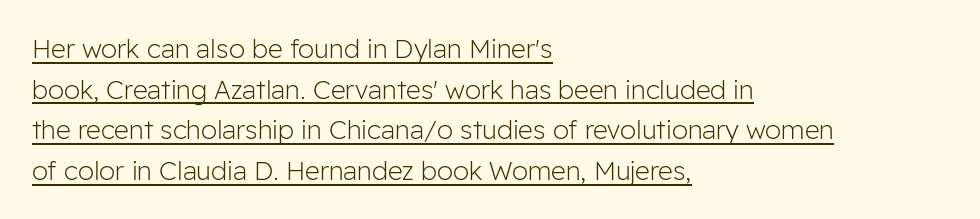
The image shows 26 px text type, upright; set left-aligned, normal line spacing (1.56x), normal letter spacing, underlined.
